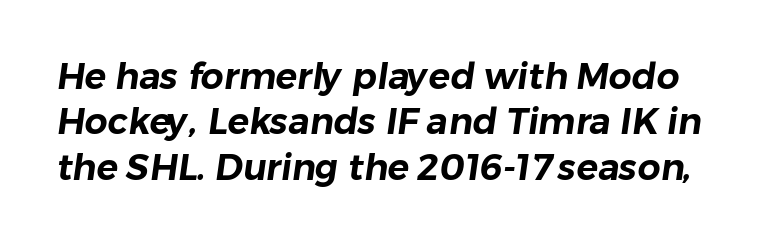
Q: Is the typeface a serif or a sans-serif typeface? A: Sans-serif.
Q: Is the text underlined? A: No.
Q: Is the spacing between letters normal or unusually wide? A: Normal.
Q: Is the spacing between lines tight, normal or loose? A: Normal.
Q: Width (condensed, normal, or wide)? A: Normal.
Q: Stroke contrast? A: Low.
Q: x-height? A: Medium.
Q: Monospaced? A: No.
